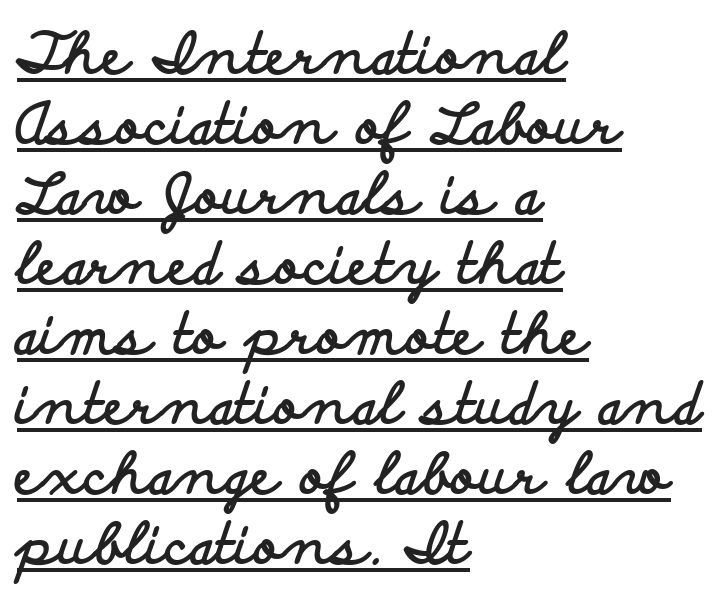
{"serif": "no", "bold": "yes", "weight": "bold", "width": "wide", "stroke_contrast": "low", "x_height": "small", "monospaced": "no", "underline": "yes", "align": "left", "line_spacing": "normal", "line_spacing_ratio": 1.25, "letter_spacing": "normal", "letter_spacing_em": 0.0, "glyph_px": 56}
